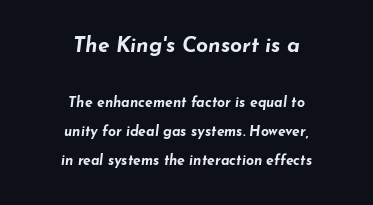
The rendering uses a bold face; every stroke is thick and dark. The block sitting higher on the canvas is the one with enlarged characters. Bare-footed words on every line. The tracking reads as untouched default to a designer's eye. The axis of the letterforms is tilted away from vertical. This sample trades compactness for vertical openness between lines.
